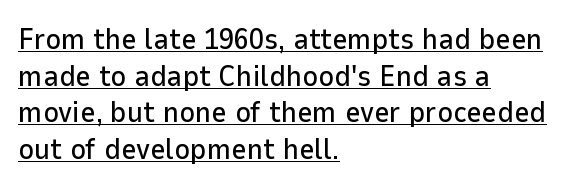
Nope, no serifs anywhere on these letters. The lettering holds an erect, upright posture throughout. This sample carries an underscore along the baseline area. One-word summary of the alignment: left. Nobody touched the tracking dial on this one.
